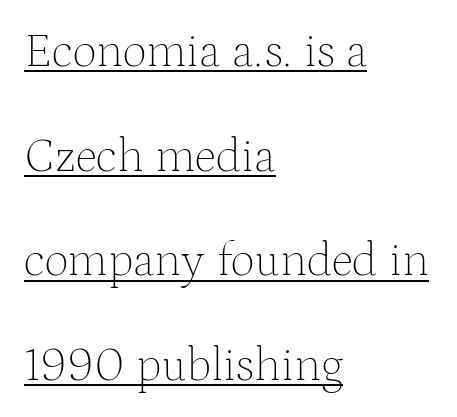
{"serif": "yes", "italic": "no", "bold": "no", "weight": "thin", "width": "normal", "stroke_contrast": "medium", "x_height": "medium", "monospaced": "no", "underline": "yes", "align": "left", "line_spacing": "loose", "line_spacing_ratio": 2.18, "letter_spacing": "normal", "letter_spacing_em": 0.0, "glyph_px": 48}
